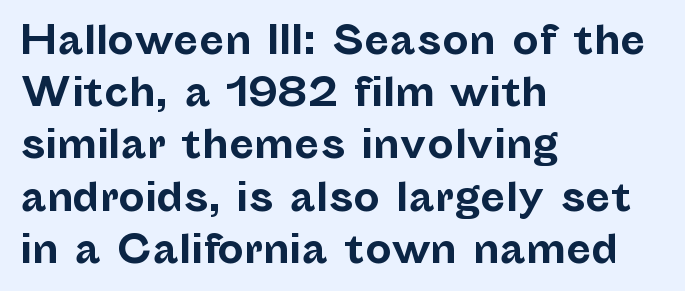
The image shows 37 px bold sans-serif type, upright; set left-aligned, normal line spacing (1.41x), normal letter spacing, not underlined; low stroke contrast and a medium x-height.
